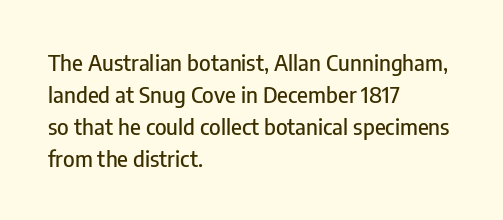
{"italic": "no", "underline": "no", "align": "left", "line_spacing": "normal", "line_spacing_ratio": 1.45, "letter_spacing": "normal", "letter_spacing_em": 0.0, "glyph_px": 22}
